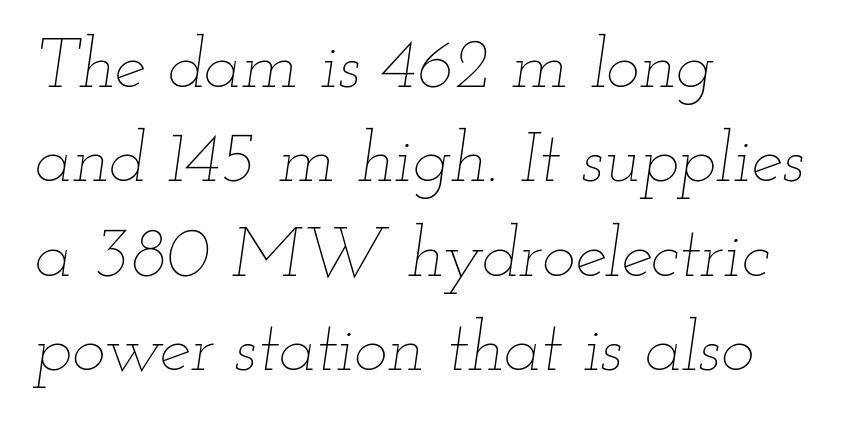
{"italic": "yes", "lean": "right", "slant_degrees": 12, "bold": "no", "weight": "thin", "width": "wide", "stroke_contrast": "low", "x_height": "small", "monospaced": "no", "underline": "no", "align": "left", "line_spacing": "normal", "line_spacing_ratio": 1.33, "letter_spacing": "normal", "letter_spacing_em": 0.0, "glyph_px": 71}
